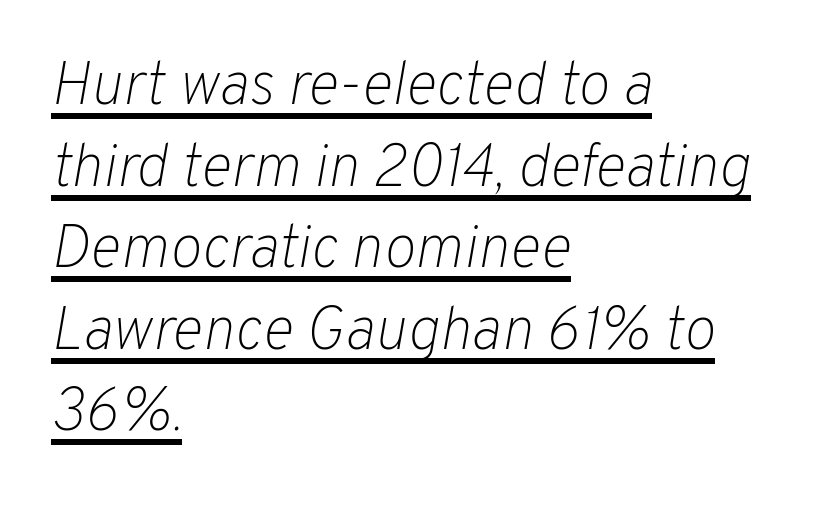
{"italic": "yes", "lean": "right", "slant_degrees": 10, "bold": "no", "weight": "light", "width": "normal", "stroke_contrast": "low", "x_height": "medium", "monospaced": "no", "underline": "yes", "align": "left", "line_spacing": "normal", "line_spacing_ratio": 1.36, "letter_spacing": "normal", "letter_spacing_em": 0.0, "glyph_px": 60}
